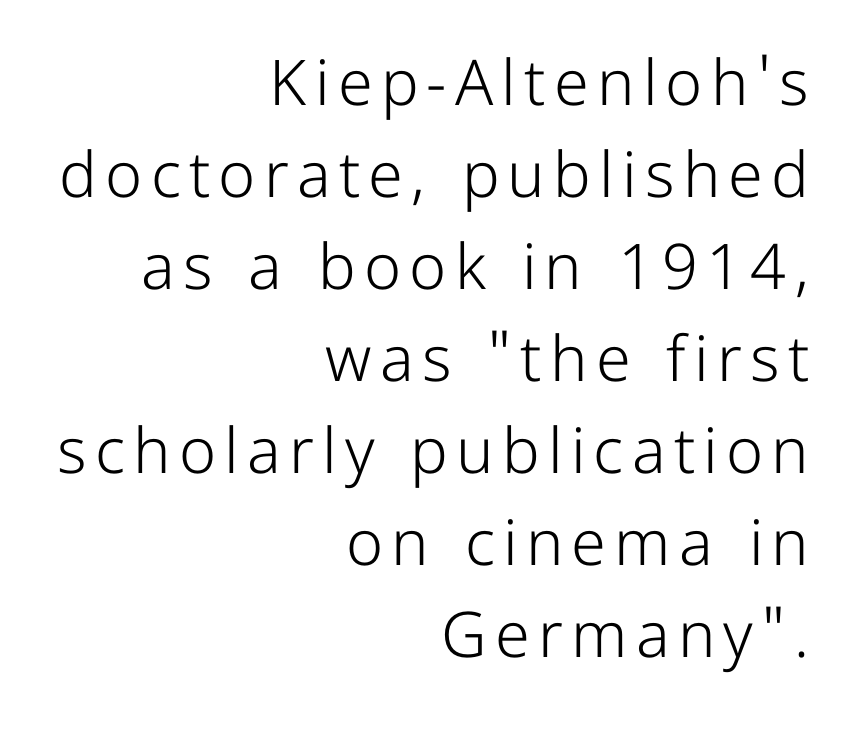
The image shows 63 px light sans-serif type, upright; set right-aligned, normal line spacing (1.46x), not underlined; low stroke contrast and a medium x-height.
